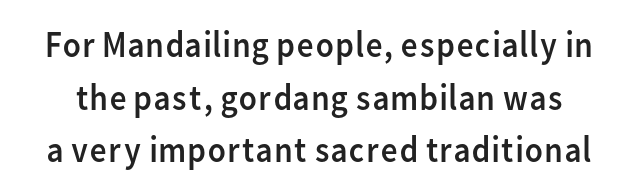
Q: Is the text bold? A: No.
Q: Is the text italic (slanted)? A: No, it is upright.
Q: Is the typeface a serif or a sans-serif typeface? A: Sans-serif.
Q: Is the text underlined? A: No.
Q: Is the spacing between letters normal or unusually wide? A: Normal.
Q: Is the spacing between lines tight, normal or loose? A: Normal.
Q: Width (condensed, normal, or wide)? A: Normal.
Q: Stroke contrast? A: Low.
Q: x-height? A: Medium.
Q: Monospaced? A: No.
